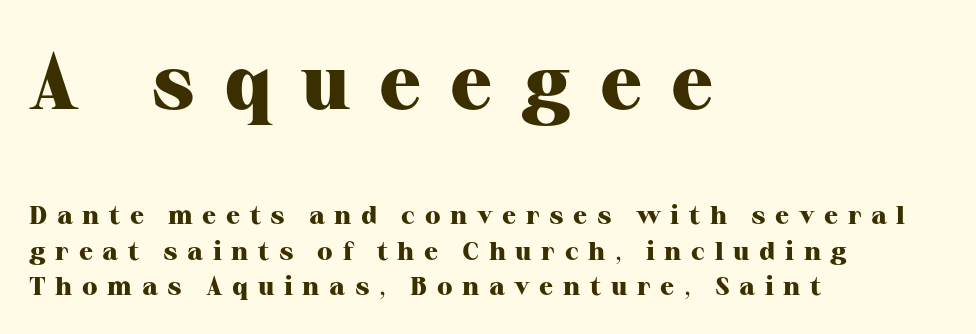
{"serif": "yes", "italic": "no", "bold": "yes", "weight": "heavy", "width": "normal", "stroke_contrast": "high", "x_height": "medium", "monospaced": "no", "underline": "no", "align": "left", "line_spacing": "normal", "line_spacing_ratio": 1.36, "letter_spacing": "wide", "letter_spacing_em": 0.37, "larger_block": "first", "size_ratio": 3.0, "glyph_px": 78}
